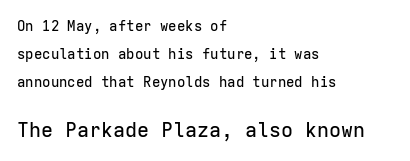
The image shows 20 px text type, upright; set left-aligned, loose line spacing (2.01x), normal letter spacing, not underlined; the second (bottom) block is 1.43x larger.
